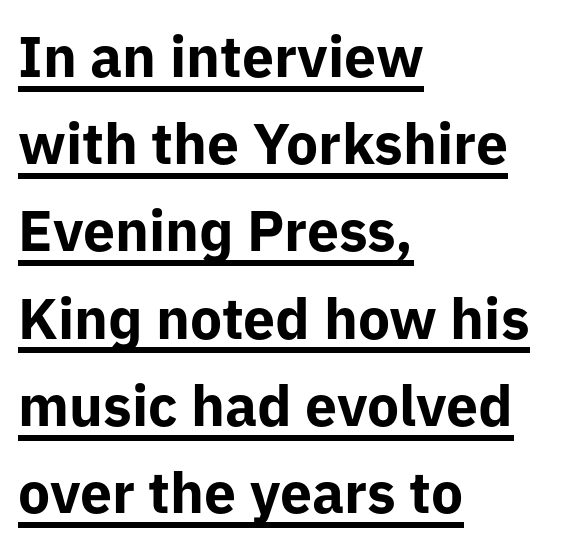
You could not count columns in this text — the font is proportionally spaced. These lines sit exactly where default settings would place them. Do the letters lean? They stand straight. The compositor pushed each line to the left boundary. Each word holds together tightly as a unit, with standard inter-letter gaps.
